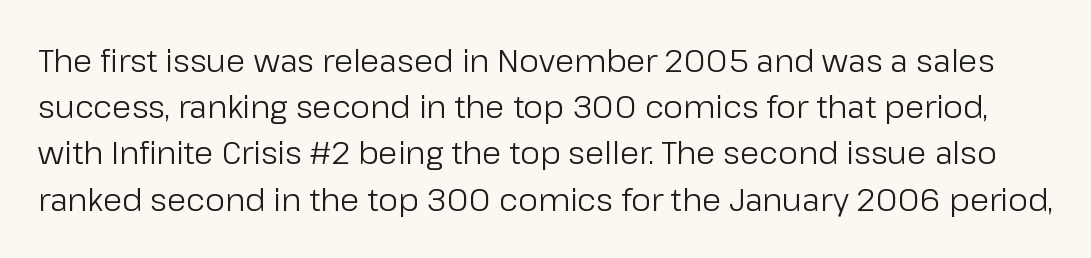
Lines of text with bare space underneath. Type style note: lacks serifs. Stems and bowls with no extra thickness — not bold. The tracking reads as untouched default to a designer's eye. The typography opts for an upright posture over an oblique one.
